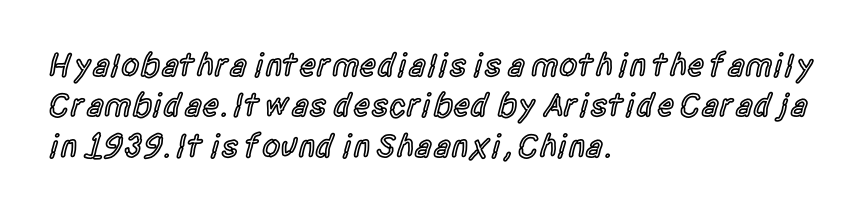
The image shows 33 px semibold, condensed sans-serif type; set left-aligned, line spacing 1.22x, normal letter spacing, not underlined; a large x-height.
